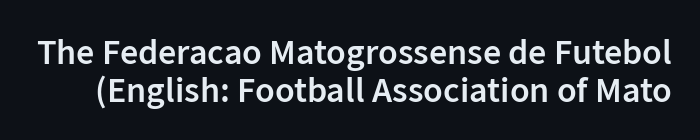
{"serif": "no", "italic": "no", "bold": "semi", "weight": "semibold", "width": "normal", "stroke_contrast": "low", "x_height": "medium", "monospaced": "no", "underline": "no", "line_spacing": "tight", "line_spacing_ratio": 1.05, "letter_spacing": "normal", "letter_spacing_em": 0.0, "glyph_px": 36}
